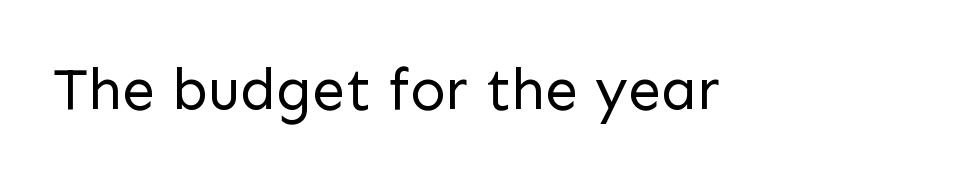
The image shows 59 px regular-weight sans-serif type, upright; set normal letter spacing, not underlined; low stroke contrast and a medium x-height.
